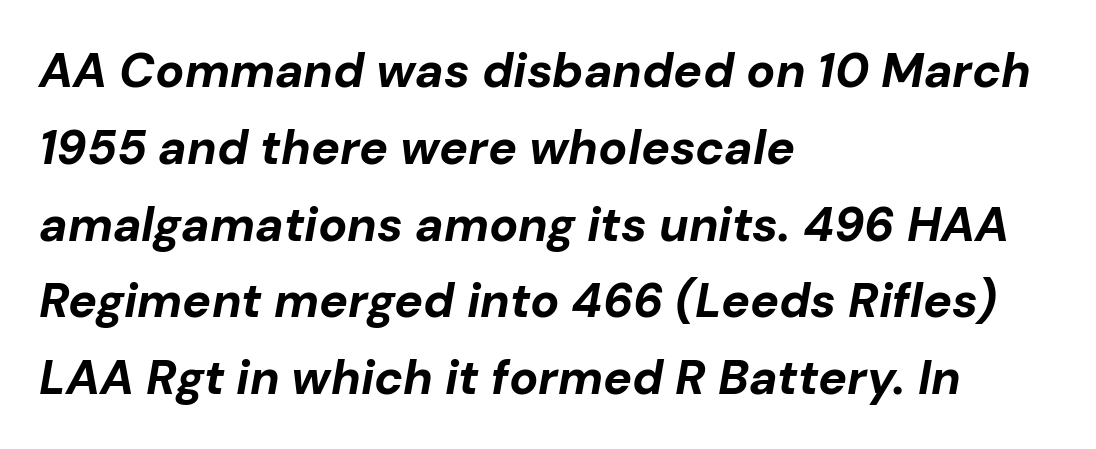
{"italic": "yes", "lean": "right", "slant_degrees": 10, "bold": "yes", "weight": "bold", "width": "normal", "stroke_contrast": "low", "x_height": "medium", "monospaced": "no", "underline": "no", "align": "left", "line_spacing": "normal", "line_spacing_ratio": 1.6, "letter_spacing": "normal", "letter_spacing_em": 0.0, "glyph_px": 48}
